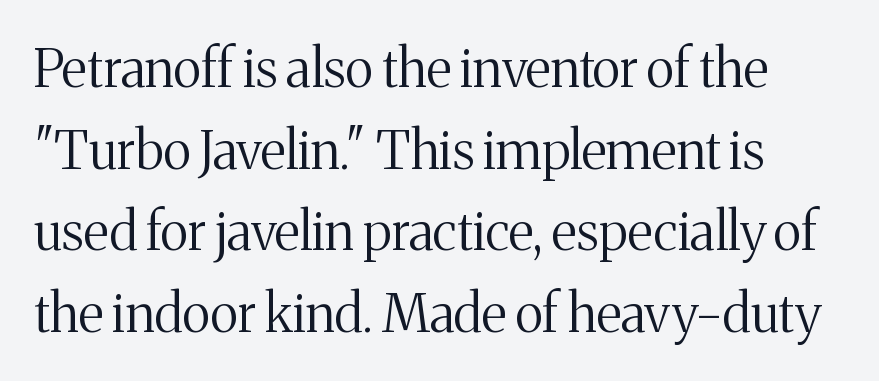
Each letter keeps its own natural width here, so spacing adapts to shape. What's the leading like? Ordinary, nothing unusual. The letterforms sit at book weight or below. The font's upright variant was chosen for this text. Each row of text sits above clean, open space.
